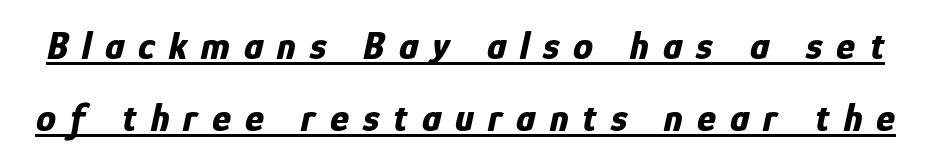
{"italic": "yes", "lean": "right", "slant_degrees": 12, "bold": "yes", "weight": "bold", "width": "condensed", "stroke_contrast": "low", "x_height": "medium", "monospaced": "no", "underline": "yes", "line_spacing_ratio": 1.79, "letter_spacing": "wide", "letter_spacing_em": 0.35, "glyph_px": 40}
